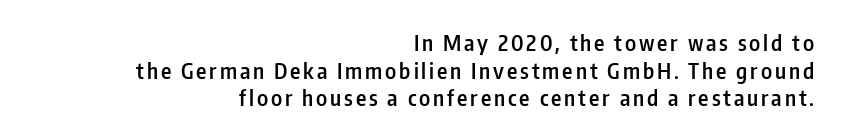
Vertical spacing — default. Which margin do the lines hug? The right one — the left edge is uneven. As a designer I'd log this as weight 600, semibold. Check under the words: just untouched page.
